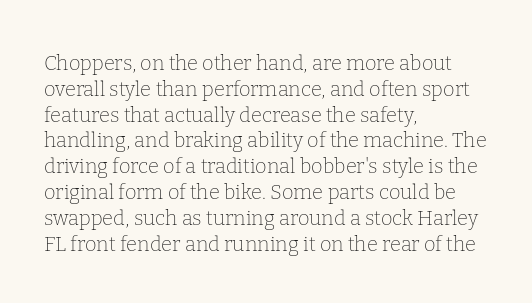
{"italic": "no", "bold": "no", "underline": "no", "align": "left", "line_spacing": "normal", "line_spacing_ratio": 1.29, "letter_spacing": "normal", "letter_spacing_em": 0.0, "glyph_px": 20}
